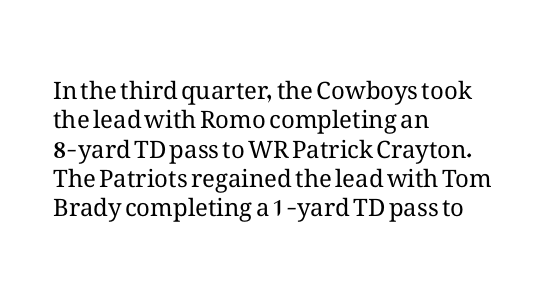
Q: Is the text bold? A: No.
Q: Is the text italic (slanted)? A: No, it is upright.
Q: Is the text underlined? A: No.
Q: How is the paragraph aligned? A: Left-aligned.
Q: Is the spacing between letters normal or unusually wide? A: Normal.
